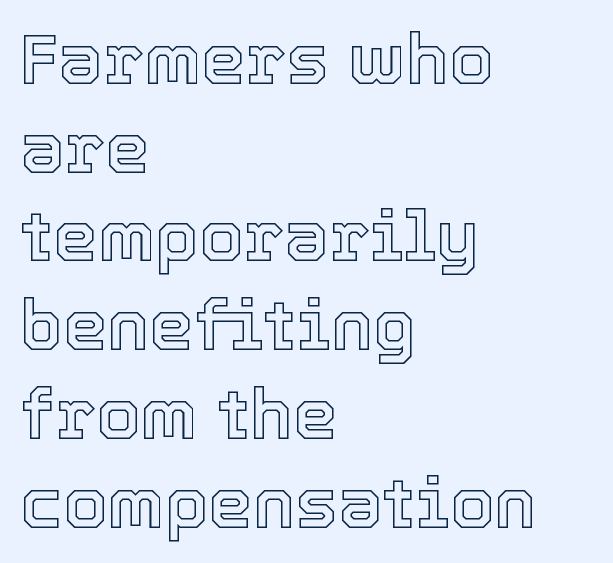
Q: Is the text italic (slanted)? A: No, it is upright.
Q: Is the text underlined? A: No.
Q: How is the paragraph aligned? A: Left-aligned.
Q: Is the spacing between letters normal or unusually wide? A: Normal.
Q: Is the spacing between lines tight, normal or loose? A: Normal.
Q: Width (condensed, normal, or wide)? A: Normal.
Q: x-height? A: Medium.
Q: Monospaced? A: No.
